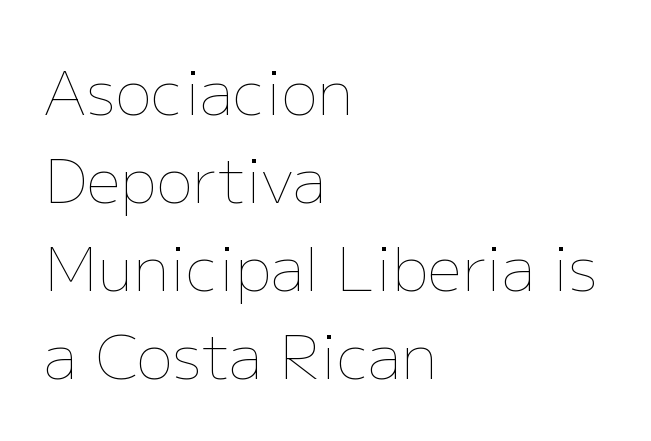
{"italic": "no", "bold": "no", "weight": "thin", "width": "normal", "stroke_contrast": "low", "x_height": "medium", "monospaced": "no", "underline": "no", "align": "left", "line_spacing": "normal", "line_spacing_ratio": 1.44, "letter_spacing": "normal", "letter_spacing_em": 0.0, "glyph_px": 61}
